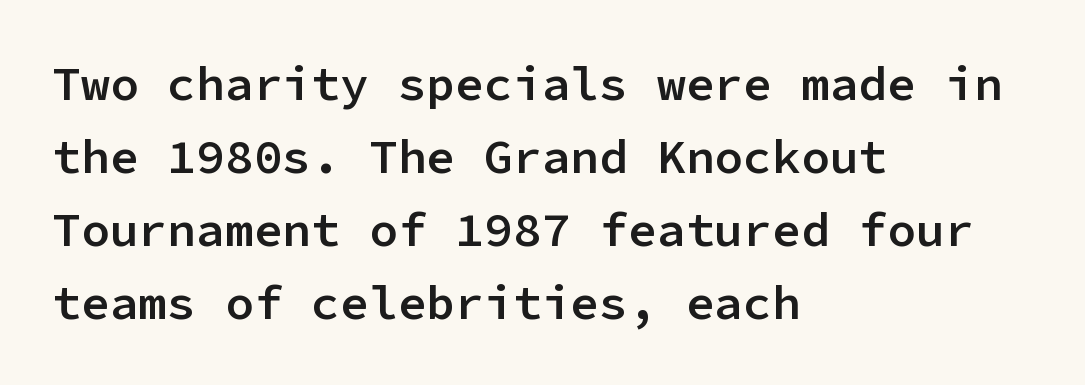
{"serif": "no", "italic": "no", "bold": "semi", "weight": "semibold", "width": "normal", "stroke_contrast": "low", "x_height": "medium", "monospaced": "yes", "underline": "no", "align": "left", "line_spacing": "normal", "line_spacing_ratio": 1.52, "letter_spacing": "normal", "letter_spacing_em": 0.0, "glyph_px": 48}
